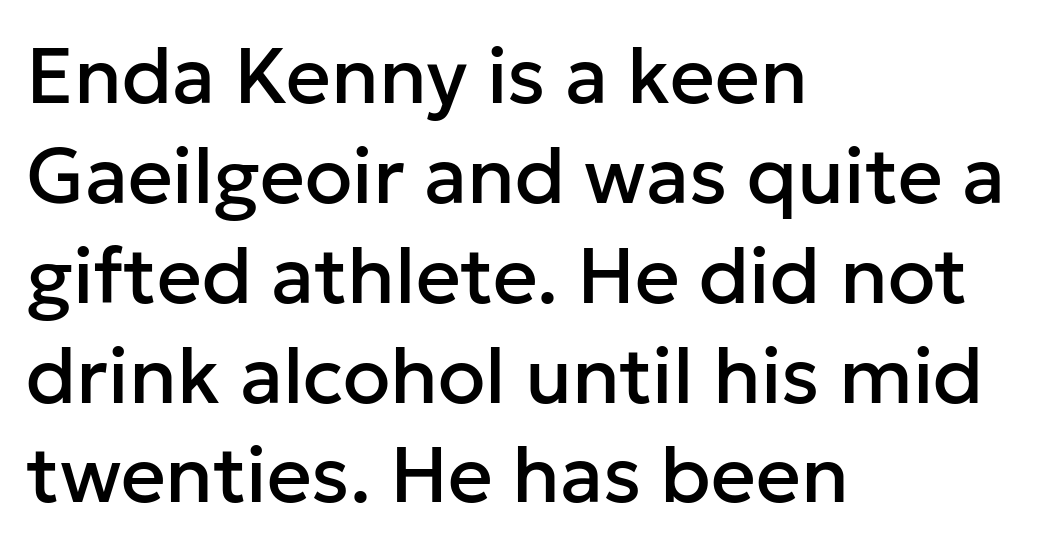
{"serif": "no", "italic": "no", "width": "normal", "stroke_contrast": "low", "x_height": "medium", "monospaced": "no", "underline": "no", "align": "left", "line_spacing": "normal", "line_spacing_ratio": 1.28, "letter_spacing": "normal", "letter_spacing_em": 0.0, "glyph_px": 78}
